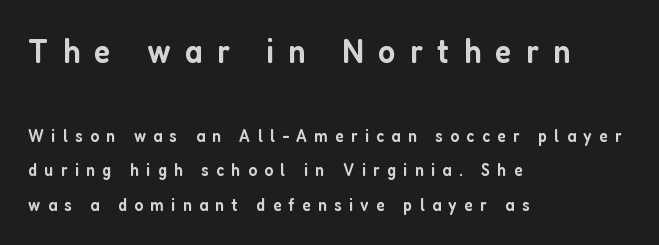
The image shows 35 px semibold, condensed sans-serif type, upright; set left-aligned, loose line spacing (1.93x), unusually wide letter spacing (+0.41 em), not underlined; the first (top) block is 1.94x larger; low stroke contrast and a medium x-height.
